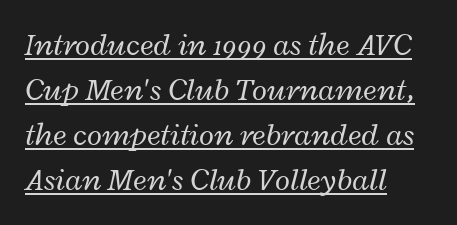
{"italic": "yes", "lean": "right", "slant_degrees": 12, "bold": "no", "weight": "regular", "width": "wide", "stroke_contrast": "low", "x_height": "medium", "monospaced": "no", "underline": "yes", "align": "left", "line_spacing": "normal", "line_spacing_ratio": 1.45, "letter_spacing": "normal", "letter_spacing_em": 0.0, "glyph_px": 31}
